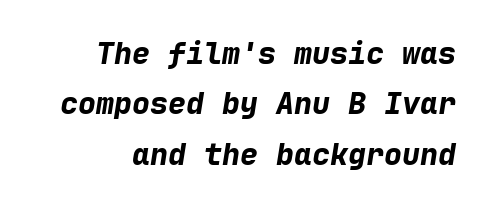
The strokes are fattened all the way to bold. This sample has the even, mechanical cadence of fixed-width lettering. Slanted lettering throughout. You could call the tracking neutral — neither tight nor loose.
